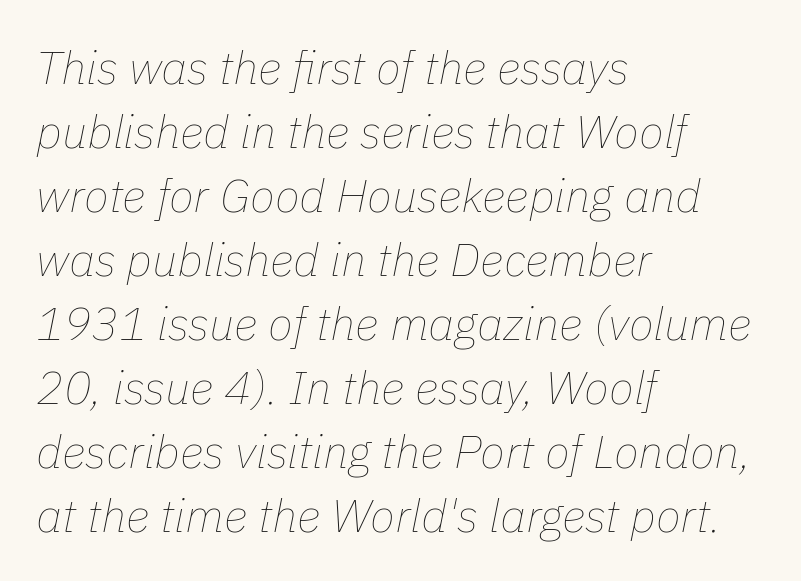
Q: Is the text bold? A: No.
Q: Is the text italic (slanted)? A: Yes, it leans right by about 11 degrees.
Q: Is the text underlined? A: No.
Q: How is the paragraph aligned? A: Left-aligned.
Q: Is the spacing between letters normal or unusually wide? A: Normal.
Q: Is the spacing between lines tight, normal or loose? A: Normal.
Q: Width (condensed, normal, or wide)? A: Normal.
Q: Stroke contrast? A: Low.
Q: x-height? A: Medium.
Q: Monospaced? A: No.
